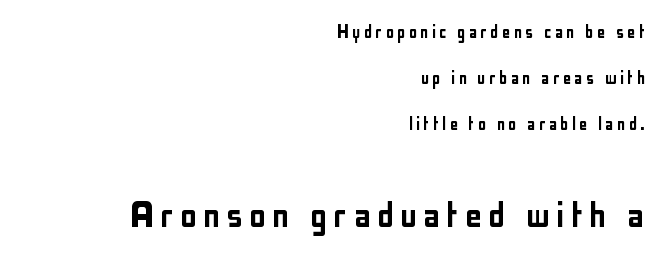
The leading is generous, giving the passage an open texture. Tall strokes in this sample are plumb rather than angled. The more generous point size was reserved for the lower chunk. Descender tails drop into unmarked territory.
